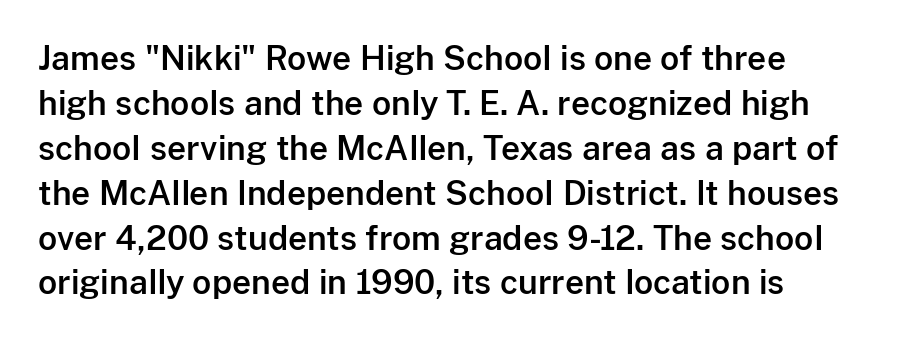
{"serif": "no", "italic": "no", "width": "normal", "stroke_contrast": "low", "x_height": "medium", "monospaced": "no", "underline": "no", "line_spacing": "normal", "line_spacing_ratio": 1.36, "letter_spacing": "normal", "letter_spacing_em": 0.0, "glyph_px": 33}
